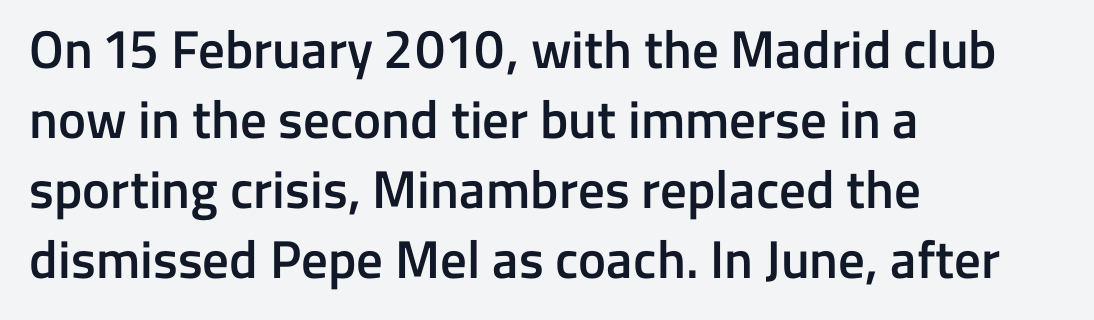
This is sans-serif lettering, the kind often seen on screens and signage. In terms of weight, the rendering is demibold, just under bold. The compositor pushed each line to the left boundary. Is this a fixed-width face? No — the glyphs have proportional, varying widths. Beneath every word, the page is bare.
